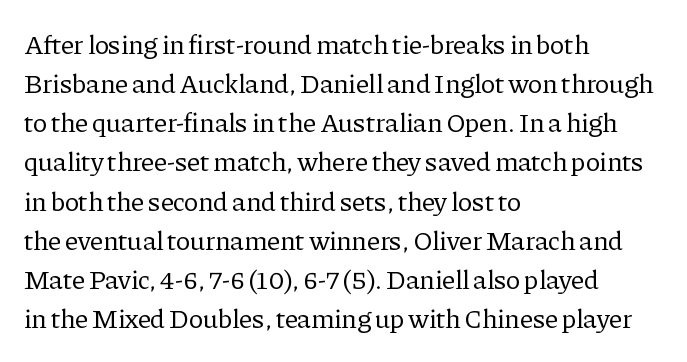
The image shows 27 px text type, upright; set left-aligned, normal line spacing (1.45x), normal letter spacing, not underlined.
